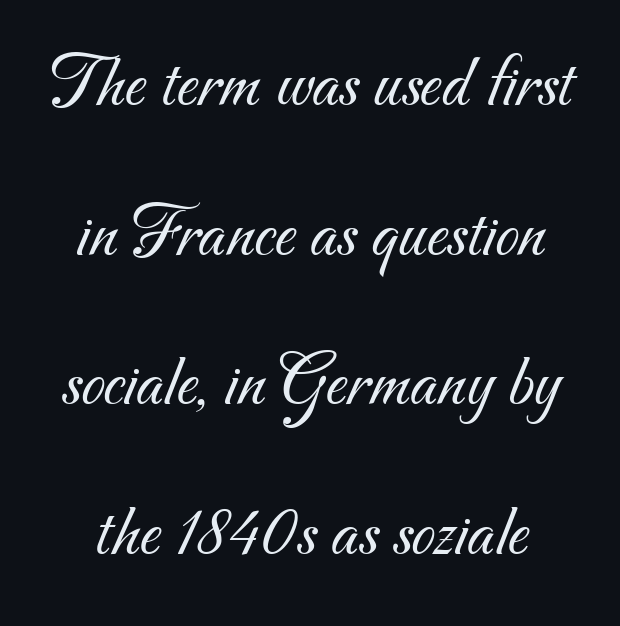
Q: Is the text bold? A: No.
Q: Is the typeface a serif or a sans-serif typeface? A: Sans-serif.
Q: Is the text underlined? A: No.
Q: Is the spacing between letters normal or unusually wide? A: Normal.
Q: Is the spacing between lines tight, normal or loose? A: Loose.
Q: Width (condensed, normal, or wide)? A: Normal.
Q: Stroke contrast? A: Medium.
Q: x-height? A: Small.
Q: Monospaced? A: No.
